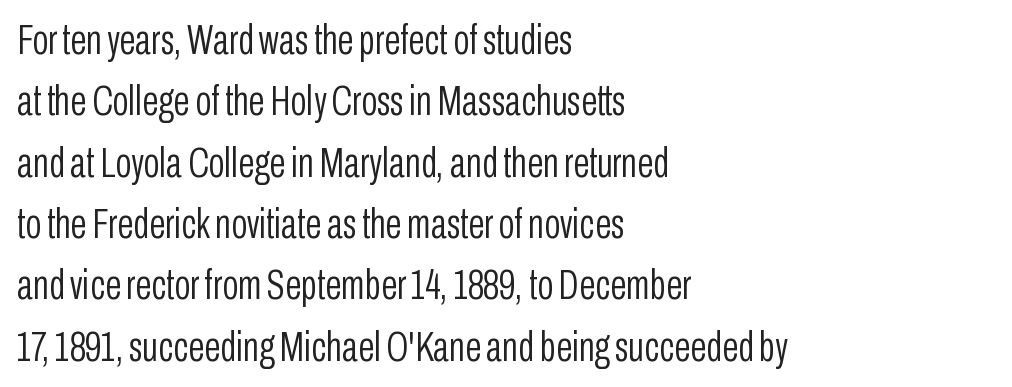
Do the letters lean? They stand straight. One glance says typical: line gaps are just what's usual. Note the varied advance widths — an 'i' is clearly narrower than an 'm'. The tracking reads as untouched default to a designer's eye.
